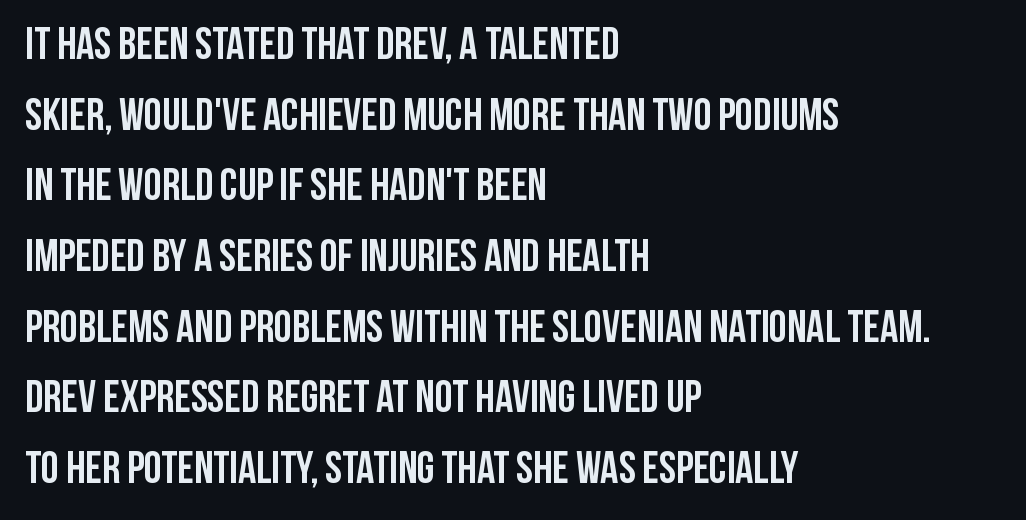
{"serif": "no", "italic": "no", "bold": "yes", "weight": "semibold", "width": "condensed", "stroke_contrast": "low", "x_height": "large", "monospaced": "no", "underline": "no", "align": "left", "line_spacing": "normal", "line_spacing_ratio": 1.57, "letter_spacing": "normal", "letter_spacing_em": 0.0, "glyph_px": 45}
